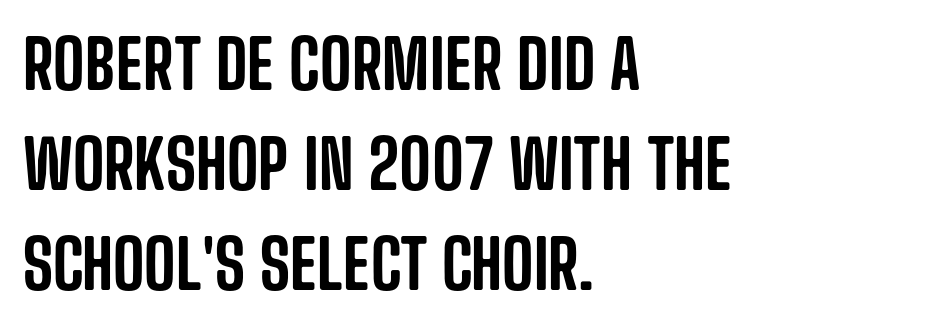
The image shows 68 px condensed sans-serif type, upright; set left-aligned, normal line spacing (1.47x), normal letter spacing, not underlined; low stroke contrast and a large x-height.
